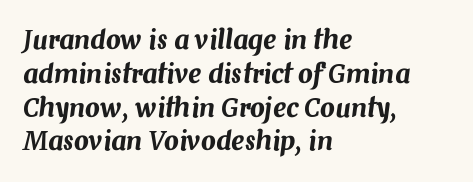
The image shows 26 px text type, italic (leaning right); set left-aligned, normal line spacing (1.3x), normal letter spacing, not underlined.
